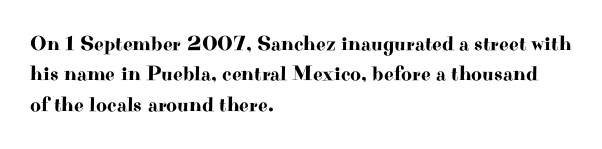
Q: Is the text italic (slanted)? A: No, it is upright.
Q: Is the text underlined? A: No.
Q: How is the paragraph aligned? A: Left-aligned.
Q: Is the spacing between letters normal or unusually wide? A: Normal.
Q: Is the spacing between lines tight, normal or loose? A: Normal.
